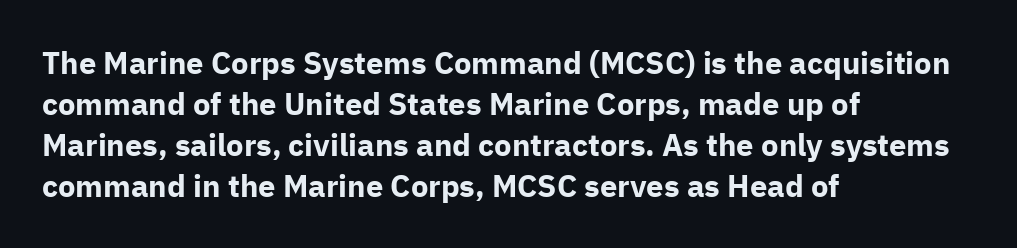
Q: Is the text bold? A: Yes.
Q: Is the text italic (slanted)? A: No, it is upright.
Q: Is the typeface a serif or a sans-serif typeface? A: Sans-serif.
Q: Is the text underlined? A: No.
Q: How is the paragraph aligned? A: Left-aligned.
Q: Is the spacing between letters normal or unusually wide? A: Normal.
Q: Is the spacing between lines tight, normal or loose? A: Normal.
Q: Width (condensed, normal, or wide)? A: Normal.
Q: Stroke contrast? A: Low.
Q: x-height? A: Medium.
Q: Monospaced? A: No.
